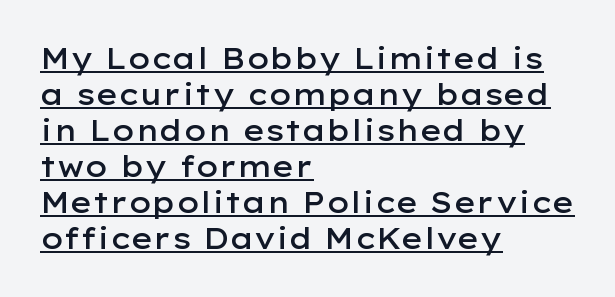
The image shows 29 px semibold, wide sans-serif type, upright; set left-aligned, line spacing 1.24x, normal letter spacing, underlined; low stroke contrast and a medium x-height.
